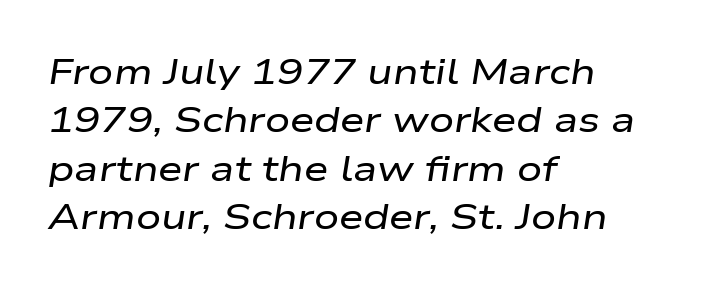
{"italic": "yes", "lean": "right", "slant_degrees": 9, "width": "wide", "stroke_contrast": "low", "x_height": "medium", "monospaced": "no", "underline": "no", "align": "left", "line_spacing": "normal", "line_spacing_ratio": 1.38, "letter_spacing": "normal", "letter_spacing_em": 0.0, "glyph_px": 35}
